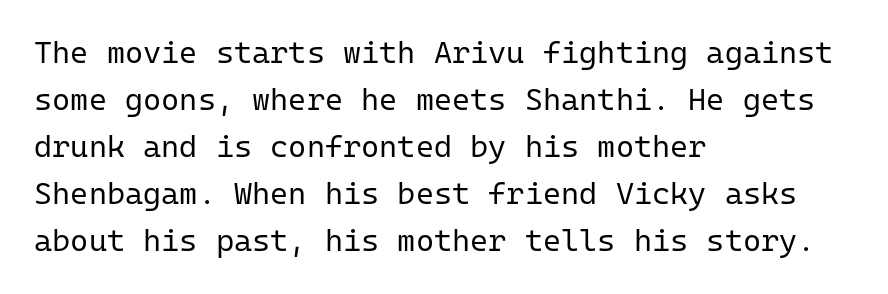
The strokes carry an ordinary text weight at most. The rendering uses typewriter-style spacing with identical character cells. Decoration check: the copy has no underline. The glyphs in this specimen are sans serif. Does the leading feel generous? No, just average. Words appear dense and cohesive because spacing is normal.
